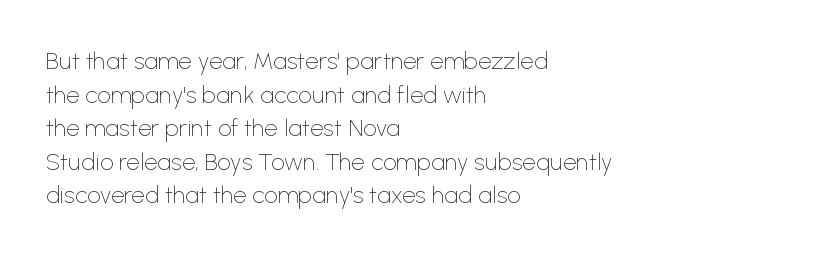
Does the copy run flush right? No — it runs flush left. Does extra space separate the letters? No, they use regular spacing. The letters look calm and open, with moderate or lighter stems. Beneath every word, the page is bare. Normally led — the rows are evenly, conventionally spaced.
